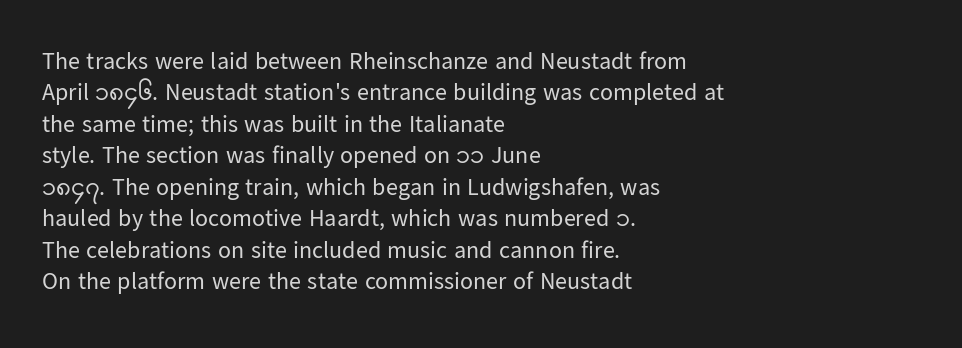
Q: Is the text bold? A: No.
Q: Is the text italic (slanted)? A: No, it is upright.
Q: Is the text underlined? A: No.
Q: How is the paragraph aligned? A: Left-aligned.
Q: Is the spacing between letters normal or unusually wide? A: Normal.
Q: Is the spacing between lines tight, normal or loose? A: Normal.
